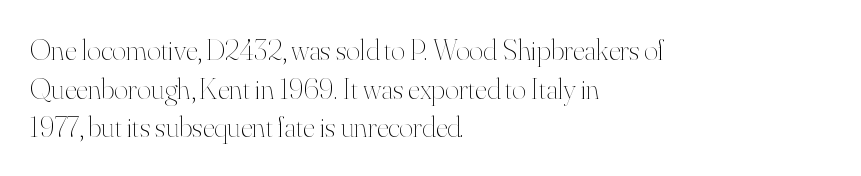
{"italic": "no", "bold": "no", "weight": "thin", "width": "normal", "stroke_contrast": "high", "x_height": "small", "monospaced": "no", "underline": "no", "align": "left", "line_spacing": "normal", "line_spacing_ratio": 1.29, "letter_spacing": "normal", "letter_spacing_em": 0.0, "glyph_px": 30}
